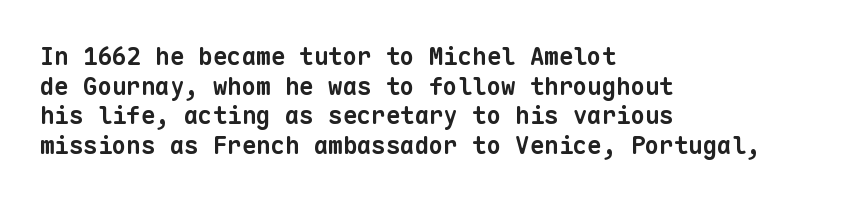
{"bold": "yes", "underline": "no", "align": "left", "line_spacing_ratio": 1.23, "letter_spacing": "normal", "letter_spacing_em": 0.0, "glyph_px": 24}
